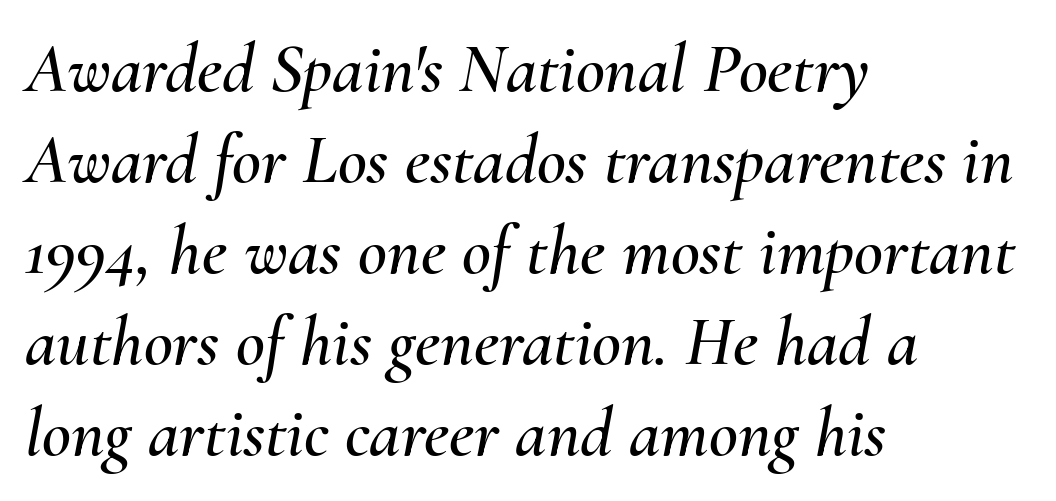
The image shows 71 px text type, italic (leaning right); set left-aligned, normal line spacing (1.28x), normal letter spacing, not underlined; medium stroke contrast and a small x-height.
